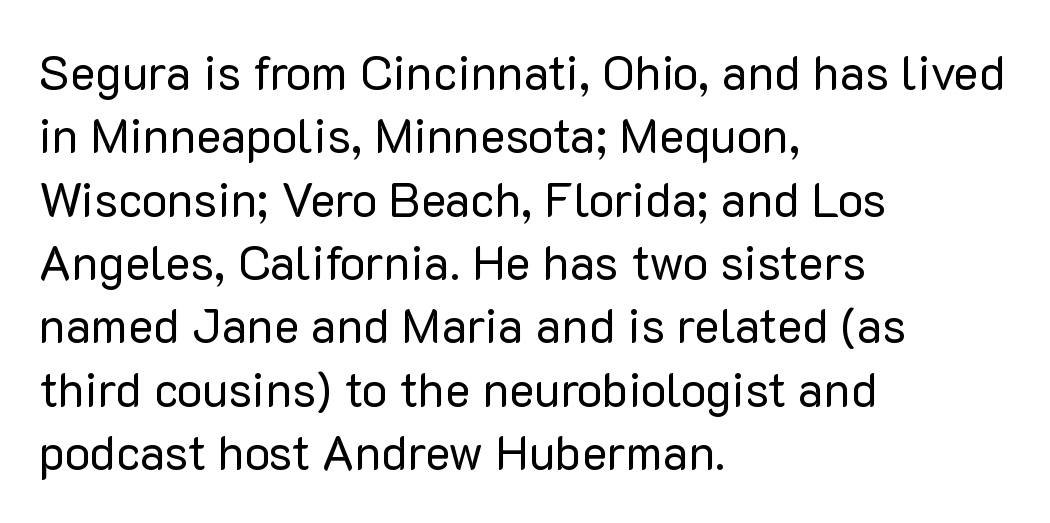
The image shows 48 px regular-weight sans-serif type, upright; set left-aligned, normal line spacing (1.32x), normal letter spacing, not underlined; low stroke contrast and a medium x-height.
